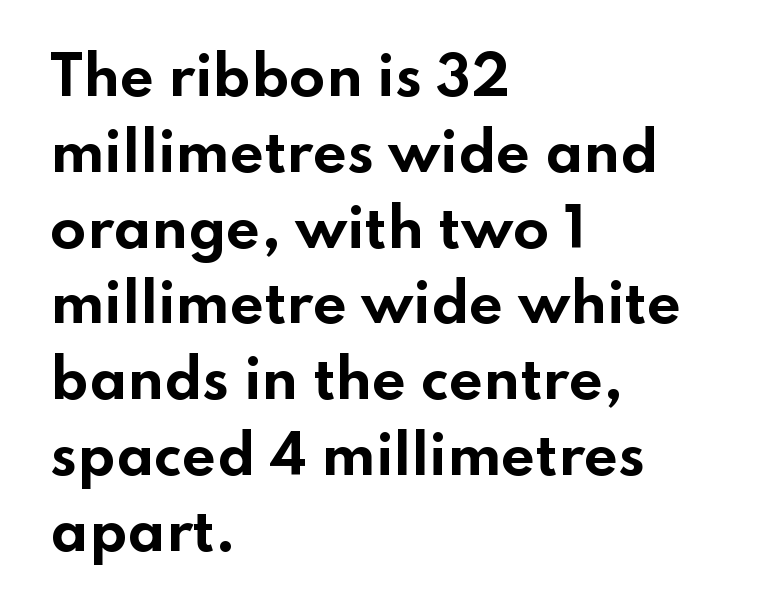
The image shows 53 px bold, wide sans-serif type, upright; set left-aligned, normal line spacing (1.43x), normal letter spacing, not underlined; low stroke contrast and a small x-height.
